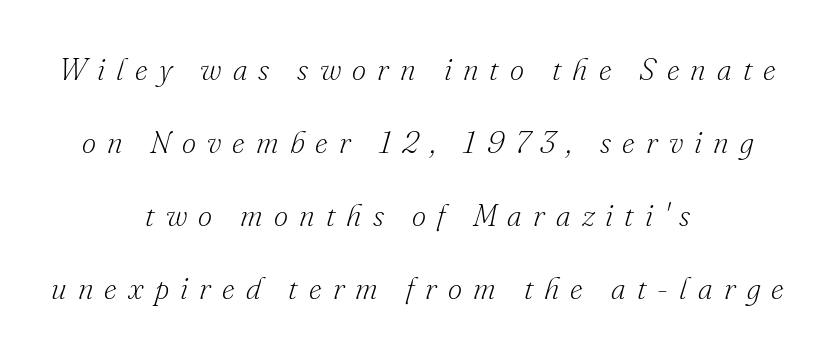
{"serif": "yes", "italic": "yes", "lean": "right", "slant_degrees": 16, "bold": "no", "weight": "light", "width": "normal", "stroke_contrast": "low", "x_height": "small", "monospaced": "no", "underline": "no", "align": "center", "line_spacing": "loose", "line_spacing_ratio": 2.36, "letter_spacing": "wide", "letter_spacing_em": 0.36, "glyph_px": 31}
